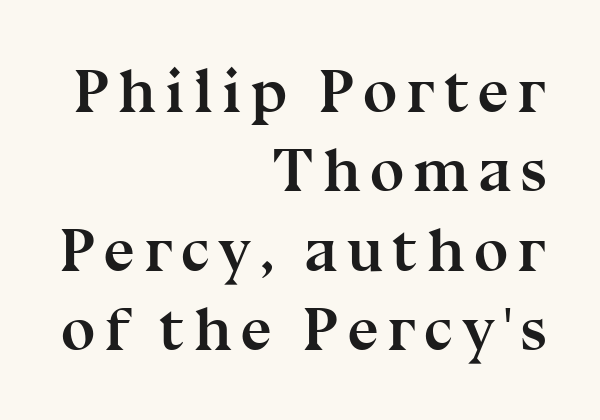
Q: Is the text bold? A: Yes.
Q: Is the text italic (slanted)? A: No, it is upright.
Q: Is the typeface a serif or a sans-serif typeface? A: Serif.
Q: Is the text underlined? A: No.
Q: How is the paragraph aligned? A: Right-aligned.
Q: Is the spacing between lines tight, normal or loose? A: Normal.
Q: Width (condensed, normal, or wide)? A: Normal.
Q: Stroke contrast? A: Medium.
Q: x-height? A: Medium.
Q: Monospaced? A: No.
